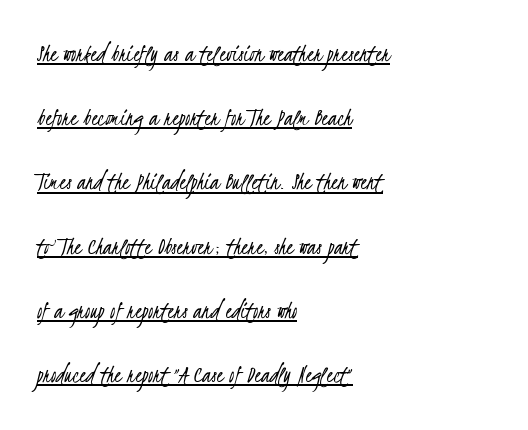
{"bold": "no", "underline": "yes", "align": "left", "line_spacing": "loose", "line_spacing_ratio": 2.47, "letter_spacing": "normal", "letter_spacing_em": 0.0, "glyph_px": 26}
